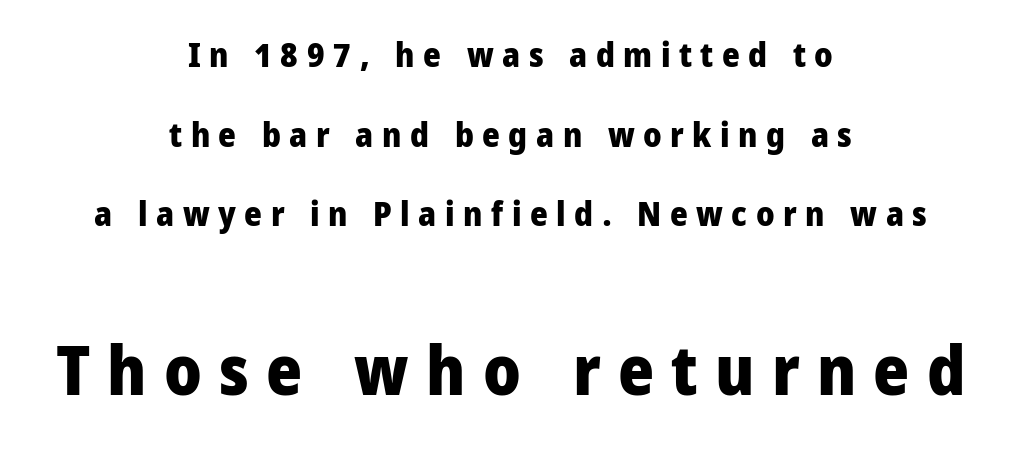
In terms of posture, this sample is upright. Short and long lines alike share a common midpoint. The type family on display is of the sans-serif kind. Is the lower block the larger one? Yes — the lower block carries the bigger type.
